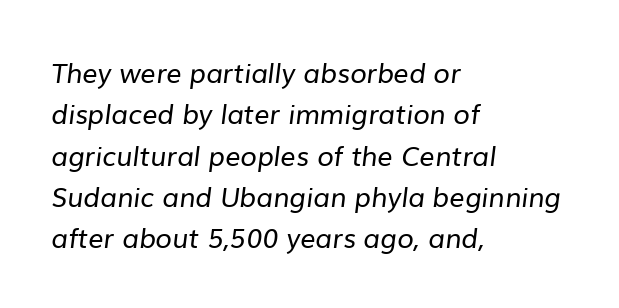
The image shows 27 px text type; set left-aligned, normal line spacing (1.53x), normal letter spacing, not underlined.
